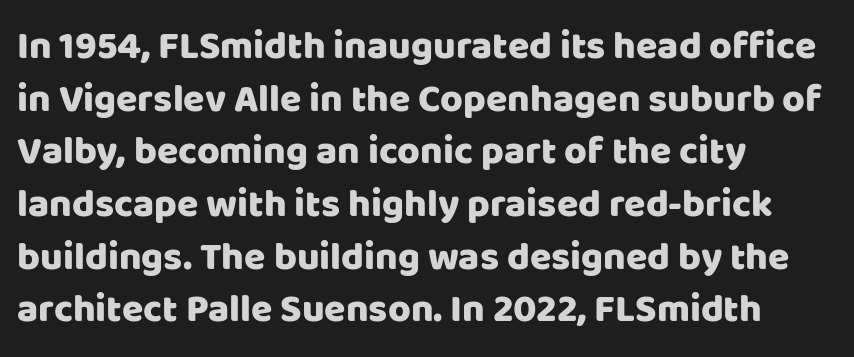
{"serif": "no", "italic": "no", "width": "normal", "stroke_contrast": "low", "x_height": "large", "monospaced": "no", "underline": "no", "align": "left", "line_spacing": "normal", "line_spacing_ratio": 1.35, "letter_spacing": "normal", "letter_spacing_em": 0.0, "glyph_px": 39}
